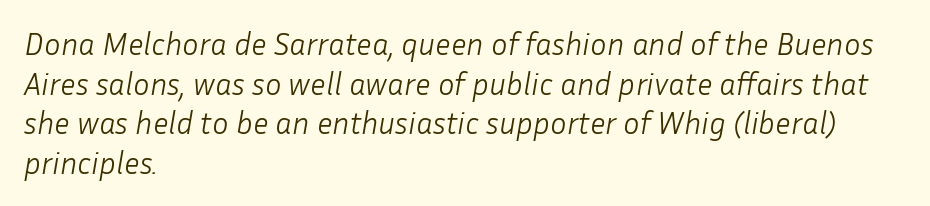
The image shows 31 px light type, italic (leaning right); set left-aligned, normal line spacing (1.28x), normal letter spacing, not underlined; low stroke contrast and a medium x-height.
